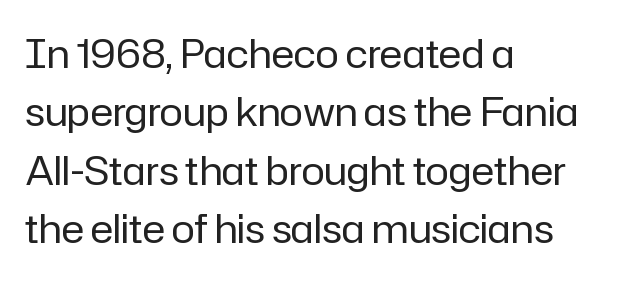
Spacing between characters is what you'd get straight out of the box. Stems and bowls with no extra thickness — not bold. Note the varied advance widths — an 'i' is clearly narrower than an 'm'. The words here are not underlined. Typographically, this falls in the sans-serif category. Horizontal bands of white between lines are of average thickness.
